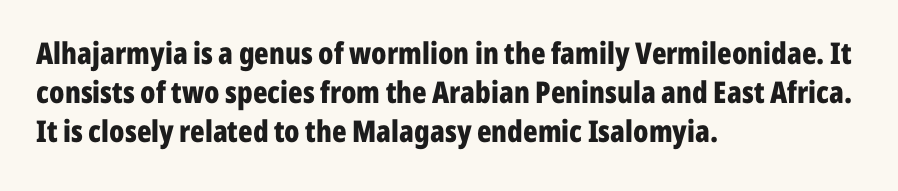
Q: Is the text bold? A: Yes.
Q: Is the text italic (slanted)? A: No, it is upright.
Q: Is the typeface a serif or a sans-serif typeface? A: Sans-serif.
Q: Is the text underlined? A: No.
Q: How is the paragraph aligned? A: Left-aligned.
Q: Is the spacing between letters normal or unusually wide? A: Normal.
Q: Is the spacing between lines tight, normal or loose? A: Normal.
Q: Width (condensed, normal, or wide)? A: Condensed.
Q: Stroke contrast? A: Low.
Q: x-height? A: Medium.
Q: Monospaced? A: No.
